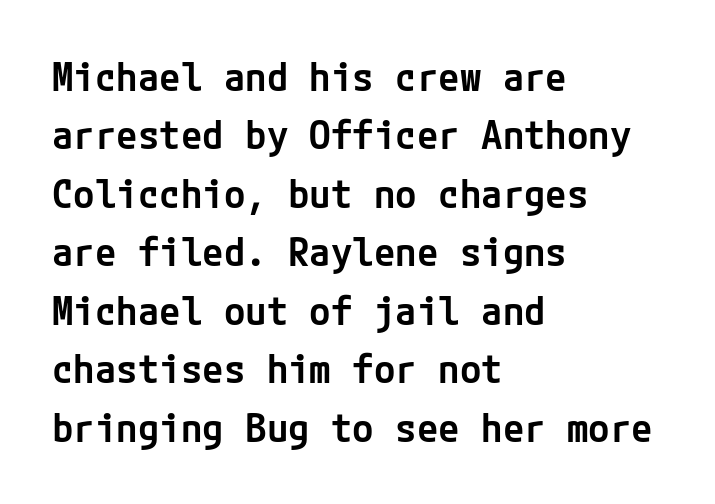
Q: Is the text bold? A: Semi-bold.
Q: Is the text italic (slanted)? A: No, it is upright.
Q: Is the typeface a serif or a sans-serif typeface? A: Sans-serif.
Q: Is the text underlined? A: No.
Q: How is the paragraph aligned? A: Left-aligned.
Q: Is the spacing between letters normal or unusually wide? A: Normal.
Q: Is the spacing between lines tight, normal or loose? A: Normal.
Q: Width (condensed, normal, or wide)? A: Normal.
Q: Stroke contrast? A: Low.
Q: x-height? A: Medium.
